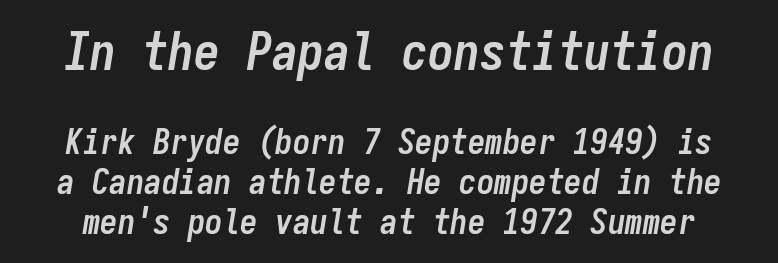
The image shows 52 px semibold, condensed type, italic (leaning right), monospaced; set tight line spacing (1.14x), normal letter spacing, not underlined; the first (top) block is 1.49x larger; low stroke contrast and a medium x-height.
